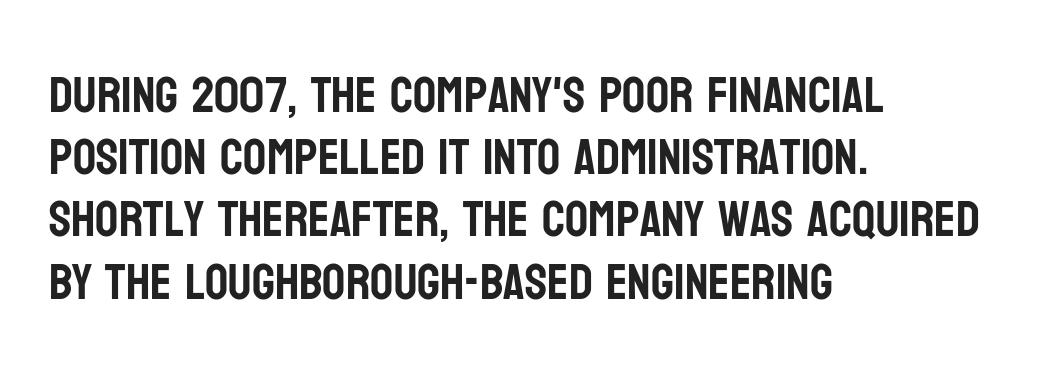
{"serif": "no", "italic": "no", "width": "condensed", "stroke_contrast": "low", "x_height": "large", "monospaced": "no", "underline": "no", "align": "left", "line_spacing_ratio": 1.22, "letter_spacing": "normal", "letter_spacing_em": 0.0, "glyph_px": 51}
